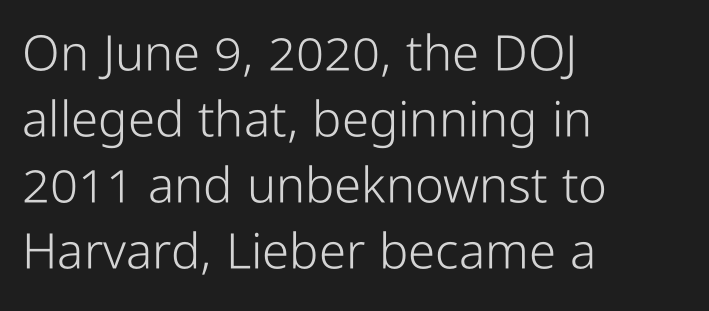
{"serif": "no", "italic": "no", "bold": "no", "weight": "light", "width": "condensed", "stroke_contrast": "low", "x_height": "medium", "monospaced": "no", "underline": "no", "align": "left", "line_spacing": "normal", "line_spacing_ratio": 1.35, "letter_spacing": "normal", "letter_spacing_em": 0.0, "glyph_px": 49}
